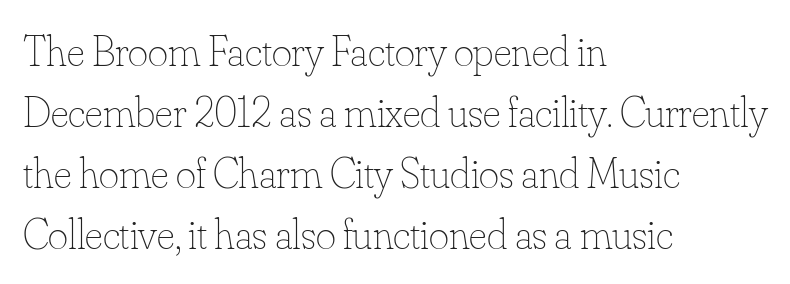
The passage shown is not bold in any degree. These lines are rendered in a variable-pitch font. This rendering leaves character spacing at its baseline value. Do the letters lean? They stand straight. Students, observe: this is what conventionally led text looks like.
